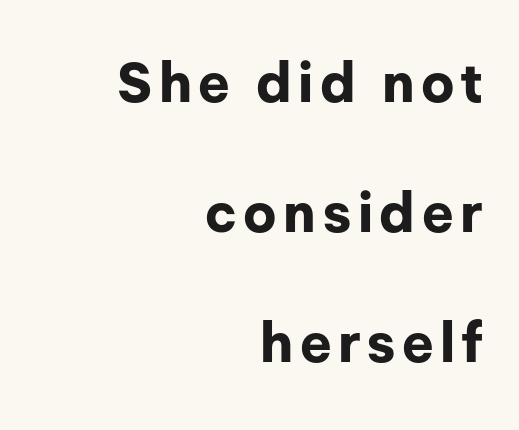
{"serif": "no", "italic": "no", "bold": "yes", "weight": "bold", "width": "normal", "stroke_contrast": "low", "x_height": "medium", "monospaced": "no", "underline": "no", "align": "right", "line_spacing": "loose", "line_spacing_ratio": 2.36, "glyph_px": 55}
